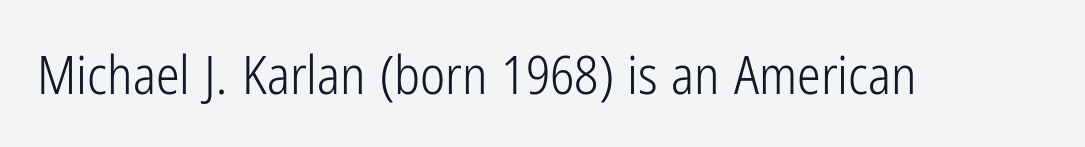
How are the letters spaced? Ordinarily, with no added tracking. Note: no serifs on the glyphs. The space beneath each line is pristine and unruled. Varying glyph widths throughout — classic text-font behaviour. The letters stand upright; this is a roman face.
